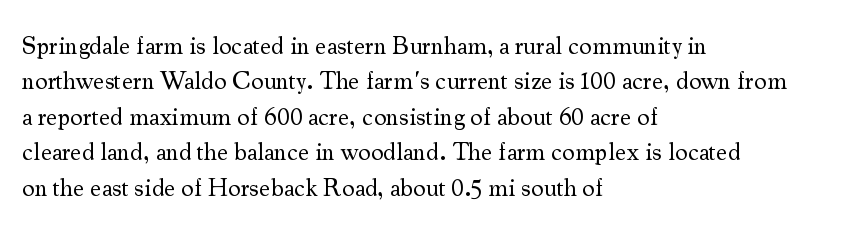
Q: Is the text bold? A: No.
Q: Is the text italic (slanted)? A: No, it is upright.
Q: Is the text underlined? A: No.
Q: How is the paragraph aligned? A: Left-aligned.
Q: Is the spacing between letters normal or unusually wide? A: Normal.
Q: Is the spacing between lines tight, normal or loose? A: Normal.
